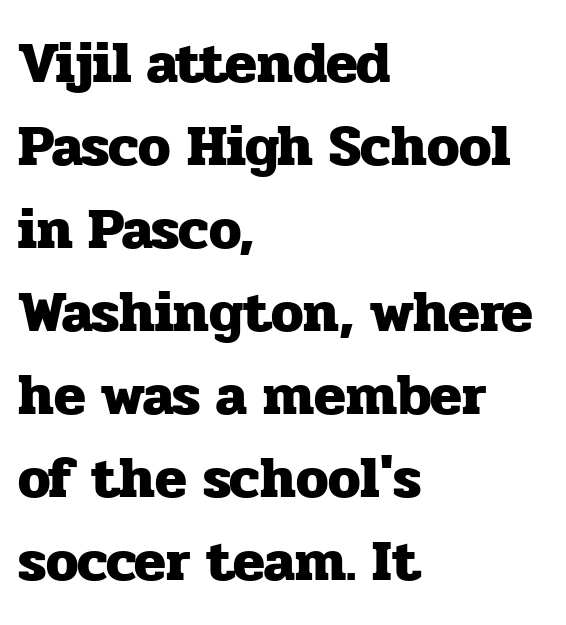
Unmarked baselines from the first word to the last. Reading down the block, your eye returns to a fixed left position each line. The characters display serif detailing at their extremities. This is heavy type, rendered in bold. The letters sit at their default tracking, neither squeezed nor spread.
